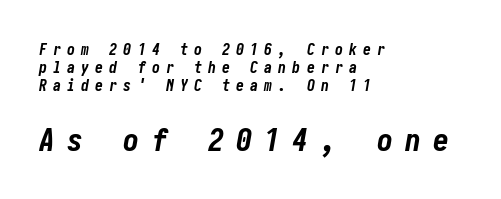
The image shows 32 px bold, condensed type, italic (leaning right); set left-aligned, tight line spacing (1.13x), unusually wide letter spacing (+0.38 em), not underlined; the second (bottom) block is 2.0x larger; low stroke contrast and a medium x-height.
